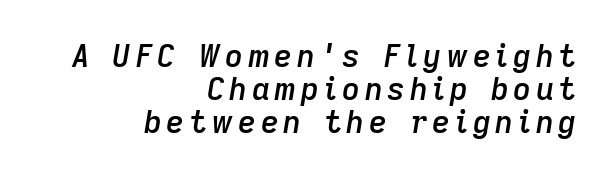
{"italic": "yes", "lean": "right", "slant_degrees": 9, "bold": "semi", "weight": "semibold", "width": "normal", "stroke_contrast": "low", "x_height": "medium", "monospaced": "no", "underline": "no", "align": "right", "line_spacing": "tight", "line_spacing_ratio": 1.06, "glyph_px": 31}
